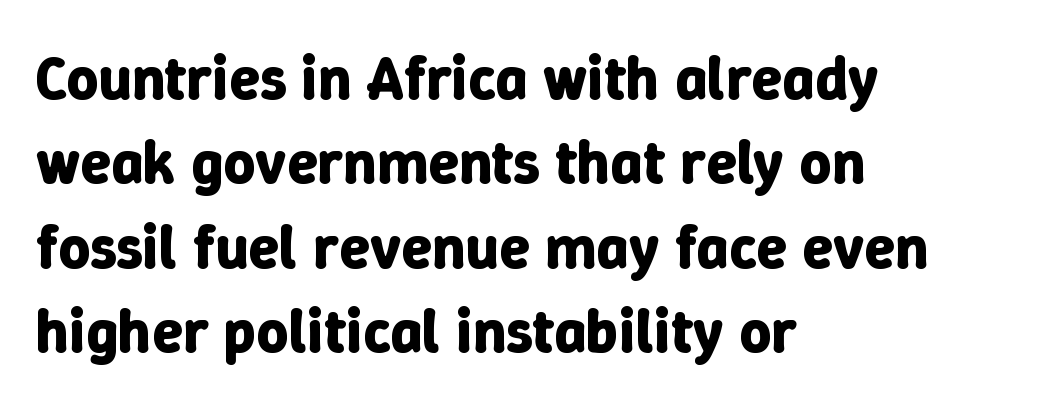
The image shows 62 px bold type, upright; set left-aligned, normal line spacing (1.36x), normal letter spacing, not underlined; low stroke contrast and a medium x-height.
